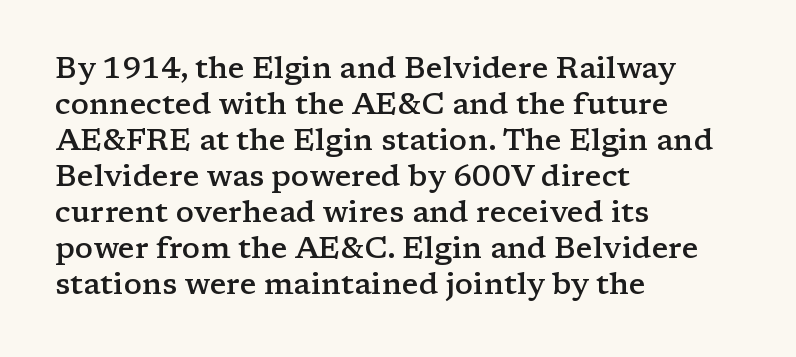
{"serif": "yes", "italic": "no", "bold": "semi", "weight": "semibold", "width": "wide", "stroke_contrast": "low", "x_height": "medium", "monospaced": "no", "underline": "no", "align": "left", "line_spacing_ratio": 1.2, "letter_spacing": "normal", "letter_spacing_em": 0.0, "glyph_px": 30}
